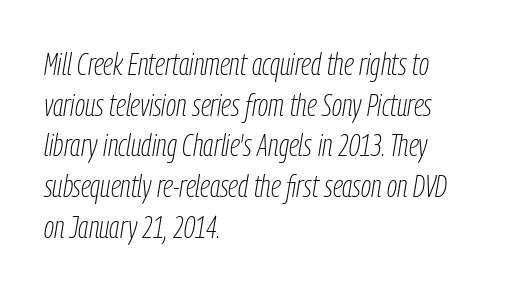
The image shows 32 px thin, condensed type, italic (leaning right); set left-aligned, normal line spacing (1.27x), normal letter spacing, not underlined; low stroke contrast and a medium x-height.
